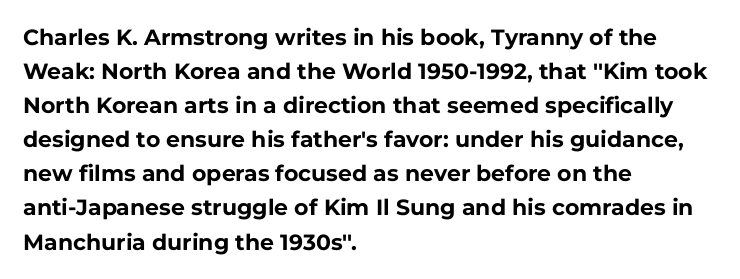
{"italic": "no", "bold": "yes", "underline": "no", "align": "left", "line_spacing": "normal", "line_spacing_ratio": 1.55, "letter_spacing": "normal", "letter_spacing_em": 0.0, "glyph_px": 22}
